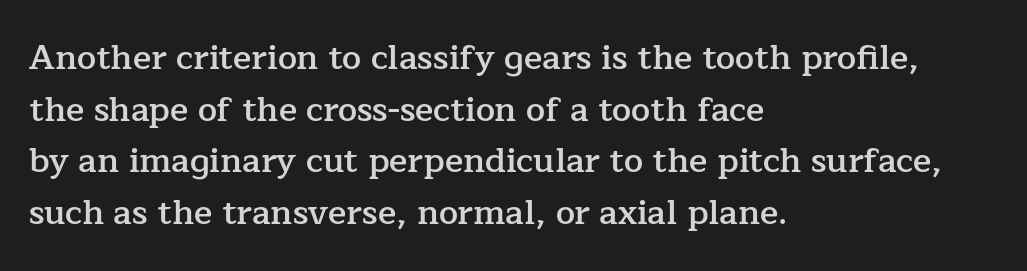
Q: Is the text bold? A: Semi-bold.
Q: Is the text italic (slanted)? A: No, it is upright.
Q: Is the typeface a serif or a sans-serif typeface? A: Serif.
Q: Is the text underlined? A: No.
Q: How is the paragraph aligned? A: Left-aligned.
Q: Is the spacing between letters normal or unusually wide? A: Normal.
Q: Is the spacing between lines tight, normal or loose? A: Normal.
Q: Width (condensed, normal, or wide)? A: Normal.
Q: Stroke contrast? A: Low.
Q: x-height? A: Medium.
Q: Monospaced? A: No.
